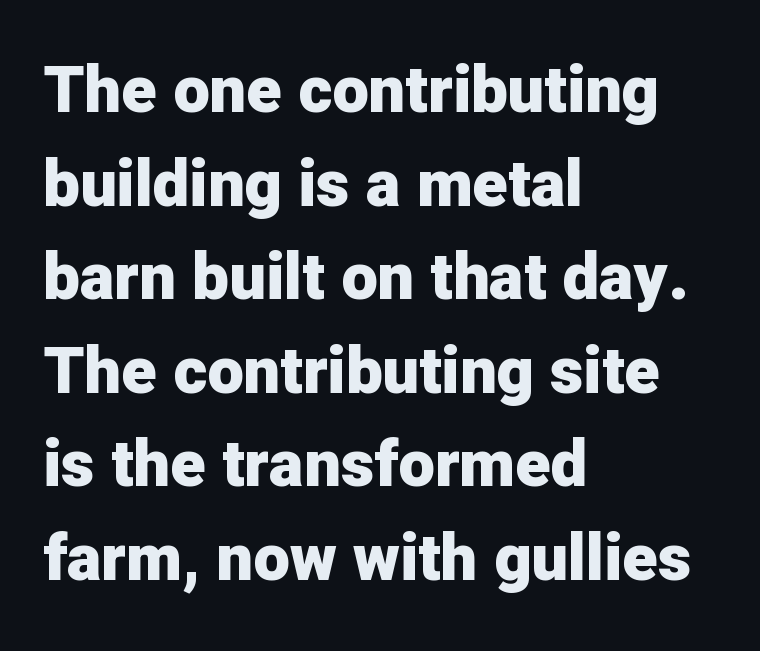
Q: Is the text bold? A: Yes.
Q: Is the text italic (slanted)? A: No, it is upright.
Q: Is the typeface a serif or a sans-serif typeface? A: Sans-serif.
Q: Is the text underlined? A: No.
Q: How is the paragraph aligned? A: Left-aligned.
Q: Is the spacing between letters normal or unusually wide? A: Normal.
Q: Is the spacing between lines tight, normal or loose? A: Normal.
Q: Width (condensed, normal, or wide)? A: Normal.
Q: Stroke contrast? A: Low.
Q: x-height? A: Medium.
Q: Monospaced? A: No.
